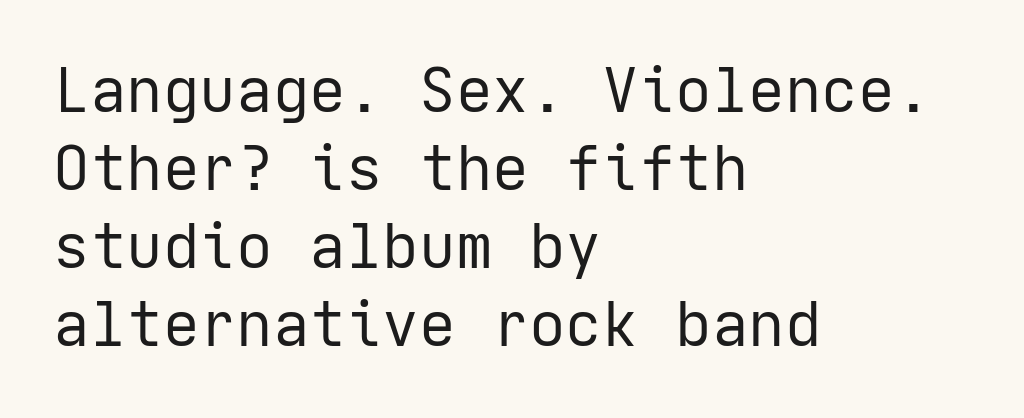
Q: Is the text bold? A: No.
Q: Is the text italic (slanted)? A: No, it is upright.
Q: Is the typeface a serif or a sans-serif typeface? A: Sans-serif.
Q: Is the text underlined? A: No.
Q: How is the paragraph aligned? A: Left-aligned.
Q: Is the spacing between letters normal or unusually wide? A: Normal.
Q: Is the spacing between lines tight, normal or loose? A: Normal.
Q: Width (condensed, normal, or wide)? A: Normal.
Q: Stroke contrast? A: Low.
Q: x-height? A: Medium.
